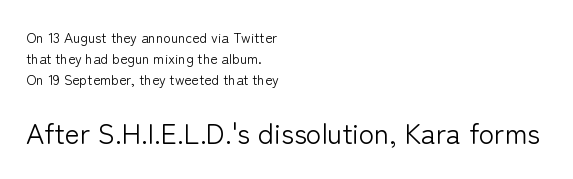
Compare the two chunks: the lower has the greater cap height. Notice how the stems are strictly vertical — no italics here. The words here are not underlined. This reads as an unemphasized weight, regular at the heaviest. Default kerning and tracking; the words read as compact shapes.
